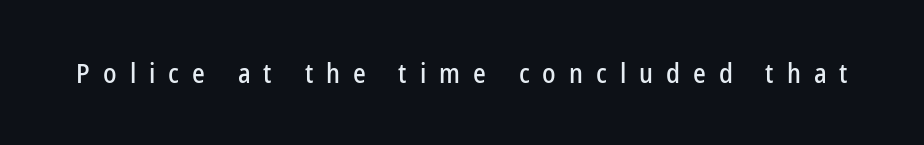
Q: Is the text italic (slanted)? A: No, it is upright.
Q: Is the text underlined? A: No.
Q: Is the spacing between letters normal or unusually wide? A: Unusually wide.
